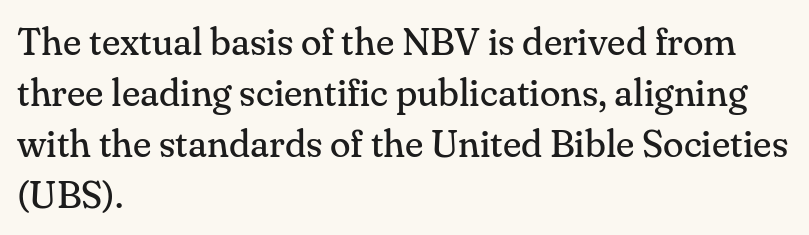
Q: Is the text bold? A: No.
Q: Is the text italic (slanted)? A: No, it is upright.
Q: Is the typeface a serif or a sans-serif typeface? A: Serif.
Q: Is the text underlined? A: No.
Q: How is the paragraph aligned? A: Left-aligned.
Q: Is the spacing between letters normal or unusually wide? A: Normal.
Q: Is the spacing between lines tight, normal or loose? A: Normal.
Q: Width (condensed, normal, or wide)? A: Normal.
Q: Stroke contrast? A: Medium.
Q: x-height? A: Small.
Q: Monospaced? A: No.
